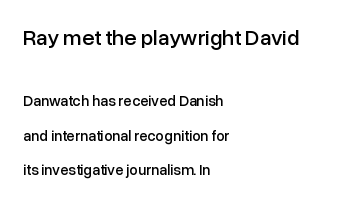
Ascenders rise straight up at ninety degrees. Horizontal bands of white between lines are thick stripes. Bare-footed words on every line. The ragged edge is on the right, which tells us the setting is flush left. Each word holds together tightly as a unit, with standard inter-letter gaps.
